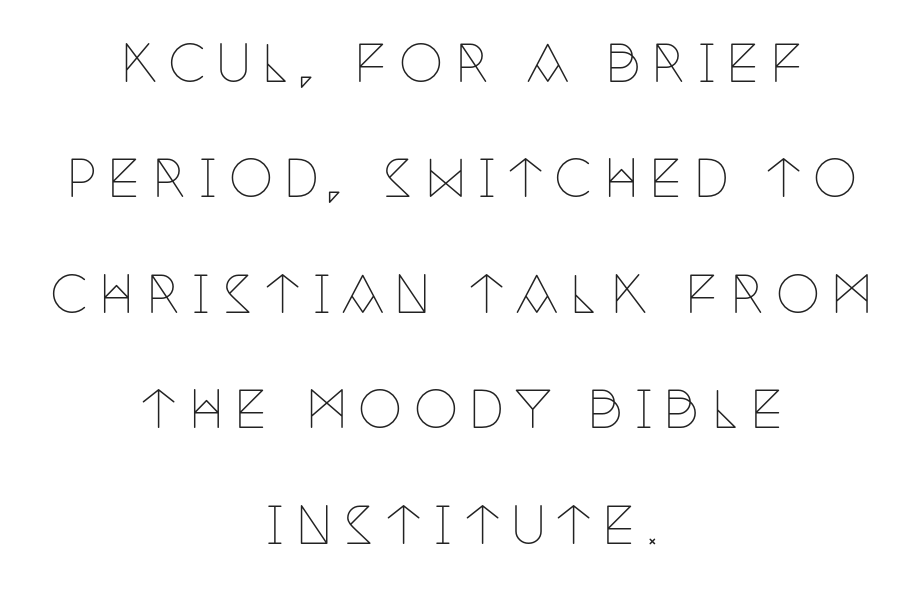
The image shows 50 px thin, condensed serif type, upright; set centered, loose line spacing (2.31x), unusually wide letter spacing (+0.21 em), not underlined; low stroke contrast and a large x-height.
